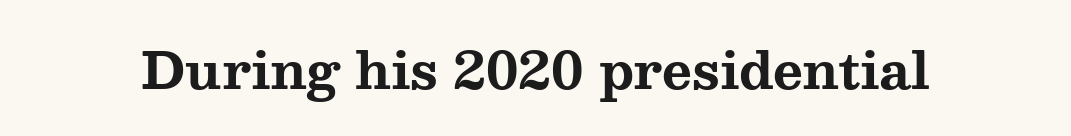
Q: Is the text bold? A: Yes.
Q: Is the text italic (slanted)? A: No, it is upright.
Q: Is the typeface a serif or a sans-serif typeface? A: Serif.
Q: Is the text underlined? A: No.
Q: Is the spacing between letters normal or unusually wide? A: Normal.
Q: Width (condensed, normal, or wide)? A: Wide.
Q: Stroke contrast? A: Medium.
Q: x-height? A: Medium.
Q: Monospaced? A: No.
